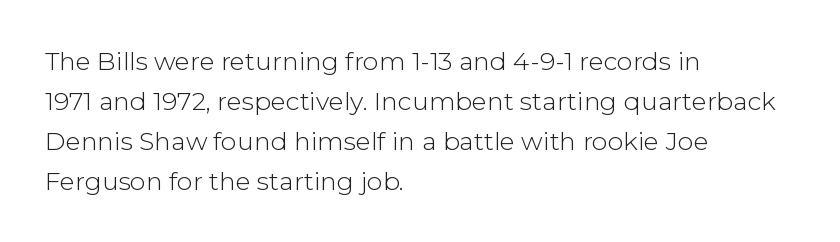
The area under the type is left untouched. A typesetter would mark this as roman, not italic. What's the leading like? Ordinary, nothing unusual. A typesetter would call this zero additional tracking. Which margin do the lines hug? The left one — the right edge is uneven. The cut favours lightness, reaching ordinary text weight at its darkest.
